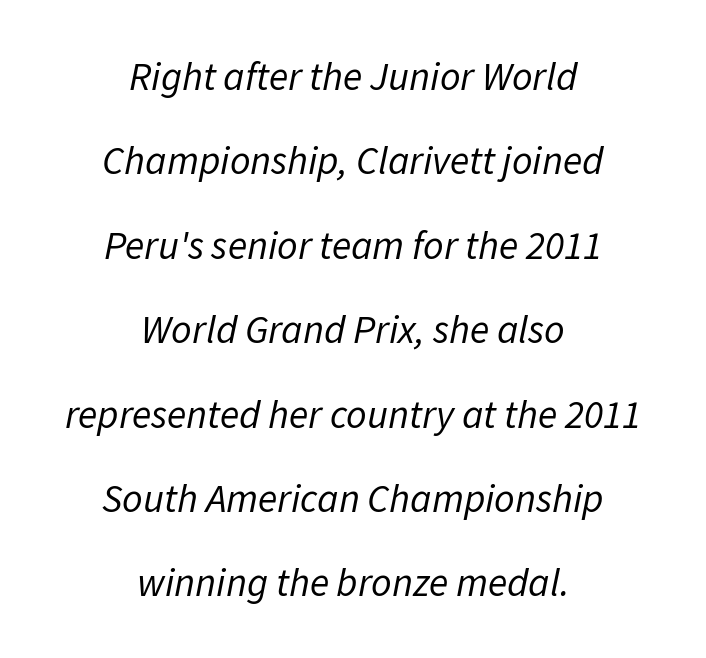
Line spacing here is loose. The passage shown is typed in a proportional face where columns would drift. Between one letter and the next there's only the usual sliver of space. The space beneath each line is pristine and unruled. The letters are slanted; this is an italic face. The whitespace from short lines is split evenly between both sides.
